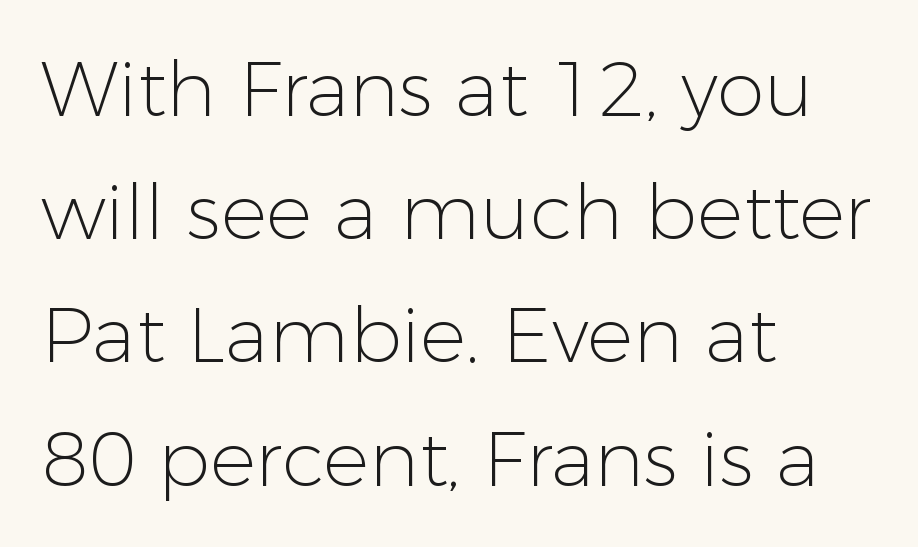
{"serif": "no", "italic": "no", "bold": "no", "weight": "light", "width": "normal", "stroke_contrast": "low", "x_height": "medium", "monospaced": "no", "underline": "no", "align": "left", "line_spacing": "normal", "line_spacing_ratio": 1.6, "letter_spacing": "normal", "letter_spacing_em": 0.0, "glyph_px": 77}
